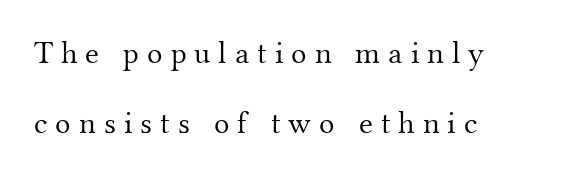
Q: Is the text bold? A: No.
Q: Is the text italic (slanted)? A: No, it is upright.
Q: Is the typeface a serif or a sans-serif typeface? A: Serif.
Q: Is the text underlined? A: No.
Q: How is the paragraph aligned? A: Left-aligned.
Q: Is the spacing between letters normal or unusually wide? A: Unusually wide.
Q: Is the spacing between lines tight, normal or loose? A: Loose.
Q: Width (condensed, normal, or wide)? A: Normal.
Q: Stroke contrast? A: Medium.
Q: x-height? A: Small.
Q: Monospaced? A: No.
